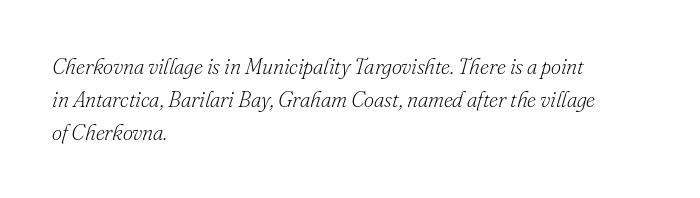
Does the copy run flush right? No — it runs flush left. Letters have the restrained weight of plain body copy at most. A normal amount of white space separates one row of letters from the next. There is no visible air inserted between adjacent glyphs. Bare-footed words on every line. The passage shown leans; its letterforms are oblique.
